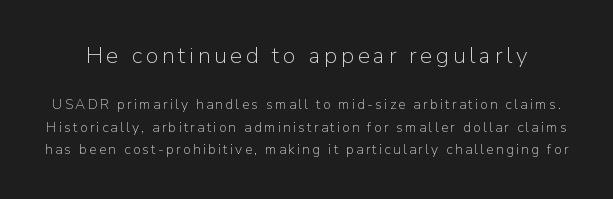
{"italic": "no", "bold": "no", "underline": "no", "line_spacing": "normal", "line_spacing_ratio": 1.6, "larger_block": "first", "size_ratio": 1.64, "glyph_px": 23}
